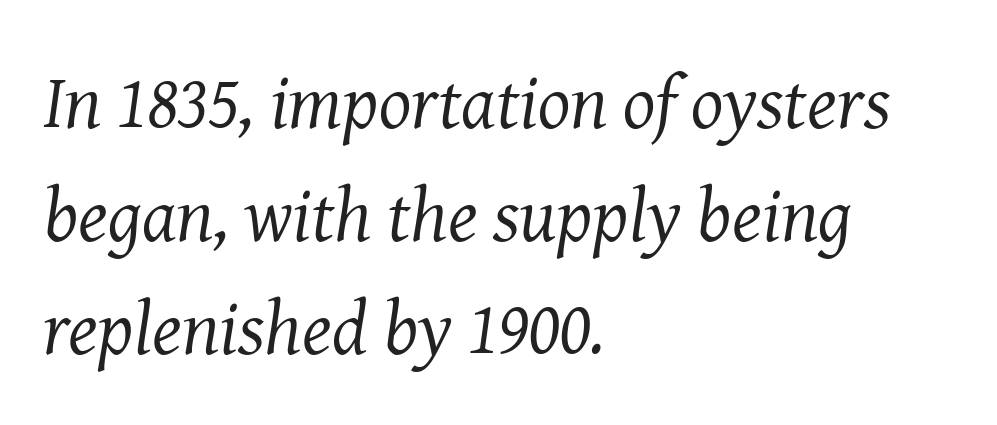
Honestly, the row spacing looks completely unremarkable. Looks like regular typesetting: each glyph gets only the width it needs. The passage shown is not underscored anywhere. The letters look calm and open, with moderate or lighter stems. The tracking reads as untouched default to a designer's eye.
